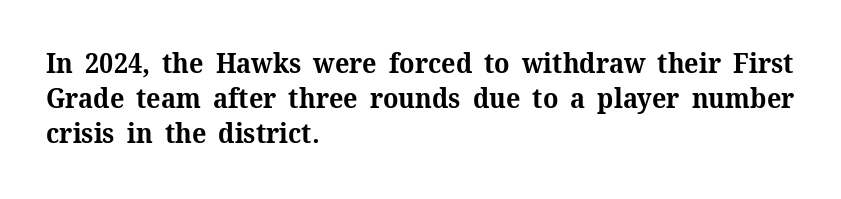
Is there much room between lines? A standard amount, neither cramped nor airy. Emphasis by weight is at full strength: bold. Each word holds together tightly as a unit, with standard inter-letter gaps. Rule under the text: the space is simply empty. Style check: upright. Does the copy run flush right? No — it runs flush left.
